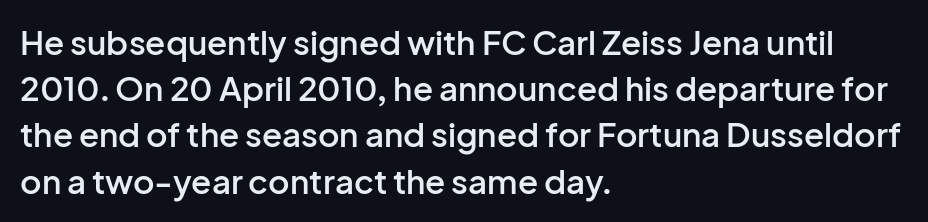
{"serif": "no", "italic": "no", "bold": "semi", "weight": "semibold", "width": "normal", "stroke_contrast": "low", "x_height": "medium", "monospaced": "no", "underline": "no", "align": "left", "line_spacing": "normal", "line_spacing_ratio": 1.4, "letter_spacing": "normal", "letter_spacing_em": 0.0, "glyph_px": 33}
